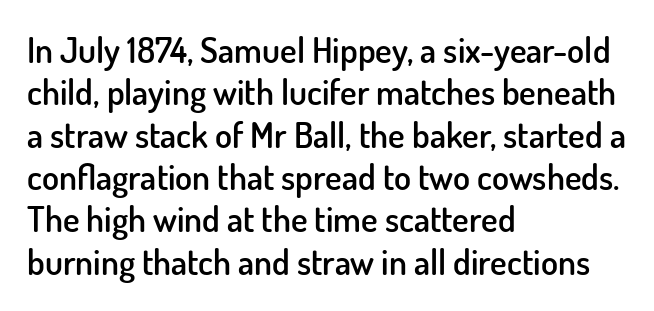
Q: Is the text bold? A: Semi-bold.
Q: Is the text italic (slanted)? A: No, it is upright.
Q: Is the typeface a serif or a sans-serif typeface? A: Sans-serif.
Q: Is the text underlined? A: No.
Q: How is the paragraph aligned? A: Left-aligned.
Q: Is the spacing between letters normal or unusually wide? A: Normal.
Q: Width (condensed, normal, or wide)? A: Normal.
Q: Stroke contrast? A: Low.
Q: x-height? A: Small.
Q: Monospaced? A: No.
